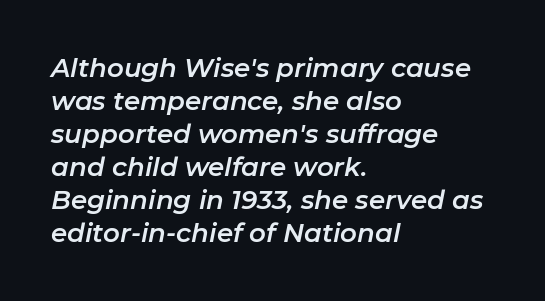
The image shows 26 px text type, italic (leaning right); set left-aligned, normal line spacing (1.27x), normal letter spacing, not underlined.
